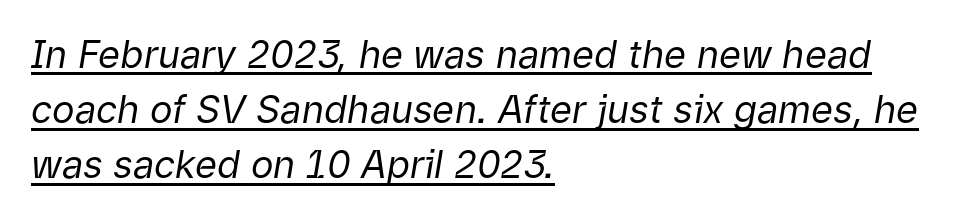
Glyph-to-glyph distance matches everyday printed text. Compared with a centered layout, this one pins lines to the left instead. An italicized treatment has been applied to the whole sample. No chunkiness to these letters — they're not bold. Each new line begins a customary step beneath the previous one.
